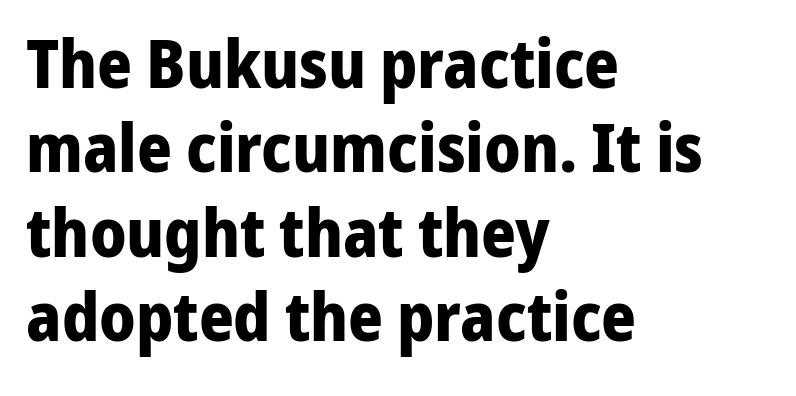
The image shows 67 px bold sans-serif type, upright; set left-aligned, normal line spacing (1.26x), normal letter spacing, not underlined; low stroke contrast and a medium x-height.
